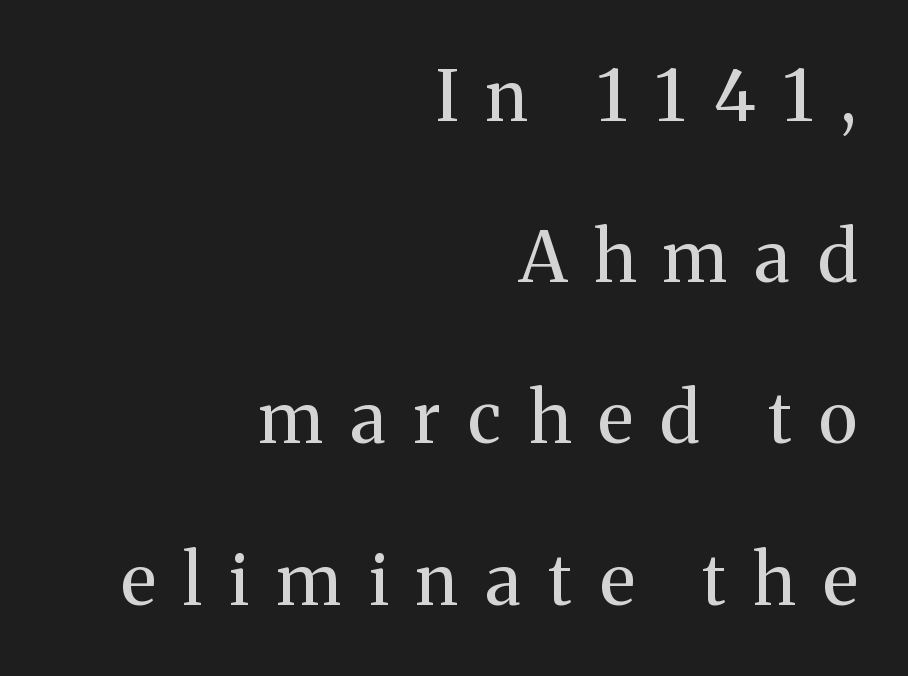
These lines were composed using upright roman letters. The font family rendered here belongs to the serif group. This rendering uses right alignment, leaving the left contour irregular. Check under the words: just untouched page. On a weight scale, this lands at 450 or below.
